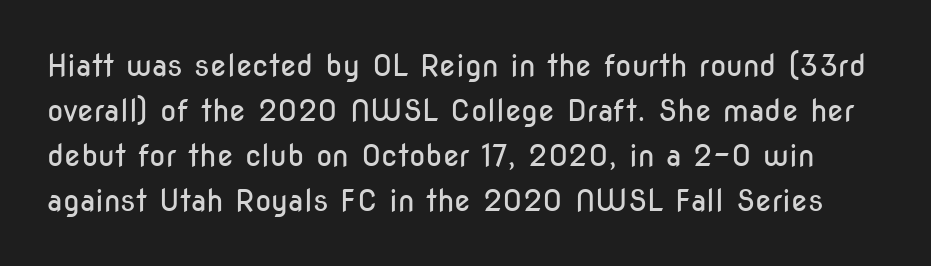
{"serif": "no", "italic": "no", "bold": "no", "weight": "regular", "width": "condensed", "stroke_contrast": "low", "x_height": "medium", "monospaced": "no", "underline": "no", "line_spacing": "normal", "line_spacing_ratio": 1.5, "letter_spacing": "normal", "letter_spacing_em": 0.0, "glyph_px": 30}
